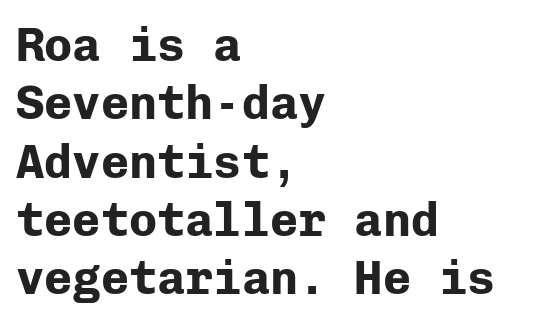
Q: Is the text bold? A: Yes.
Q: Is the text italic (slanted)? A: No, it is upright.
Q: Is the typeface a serif or a sans-serif typeface? A: Sans-serif.
Q: Is the text underlined? A: No.
Q: How is the paragraph aligned? A: Left-aligned.
Q: Is the spacing between letters normal or unusually wide? A: Normal.
Q: Width (condensed, normal, or wide)? A: Normal.
Q: Stroke contrast? A: Low.
Q: x-height? A: Medium.
Q: Monospaced? A: Yes.
